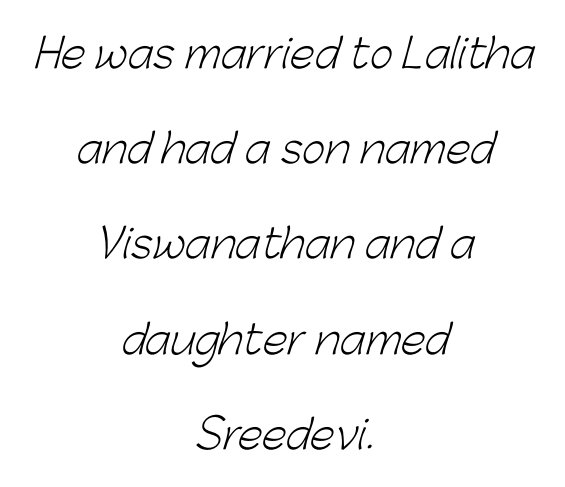
Nothing sits at the stroke ends, so this counts as sans-serif. One glance says open: line gaps are wider than usual. Compared with a typical body face, this is equally light or lighter still. The baseline area is clear. The face used here is proportionally spaced, like ordinary book or web type.
